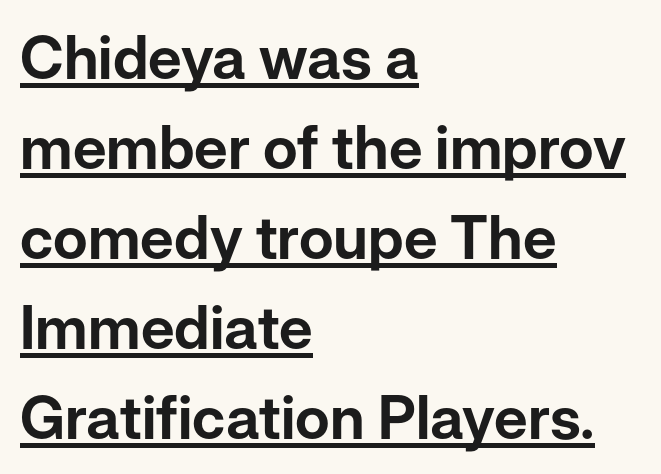
There is no visible air inserted between adjacent glyphs. A typesetter would mark this as roman, not italic. A continuous stroke trails under the words, as in a hyperlink. A typesetter would call this proportional, since set widths differ per character. Whoever set this chose a conventional vertical rhythm.
